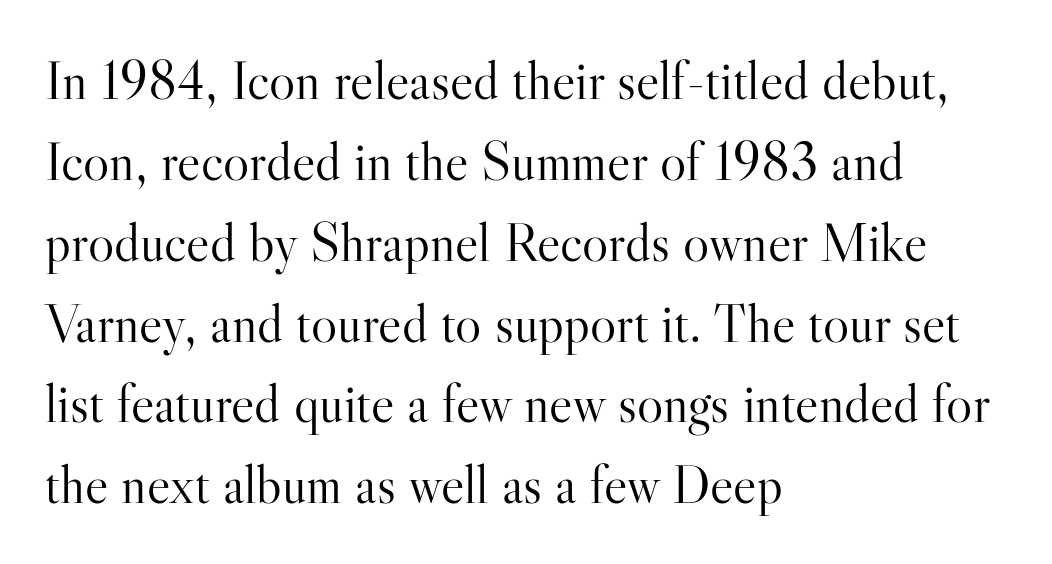
Q: Is the text bold? A: No.
Q: Is the text italic (slanted)? A: No, it is upright.
Q: Is the typeface a serif or a sans-serif typeface? A: Serif.
Q: Is the text underlined? A: No.
Q: How is the paragraph aligned? A: Left-aligned.
Q: Is the spacing between letters normal or unusually wide? A: Normal.
Q: Is the spacing between lines tight, normal or loose? A: Normal.
Q: Width (condensed, normal, or wide)? A: Normal.
Q: Stroke contrast? A: High.
Q: x-height? A: Small.
Q: Monospaced? A: No.
